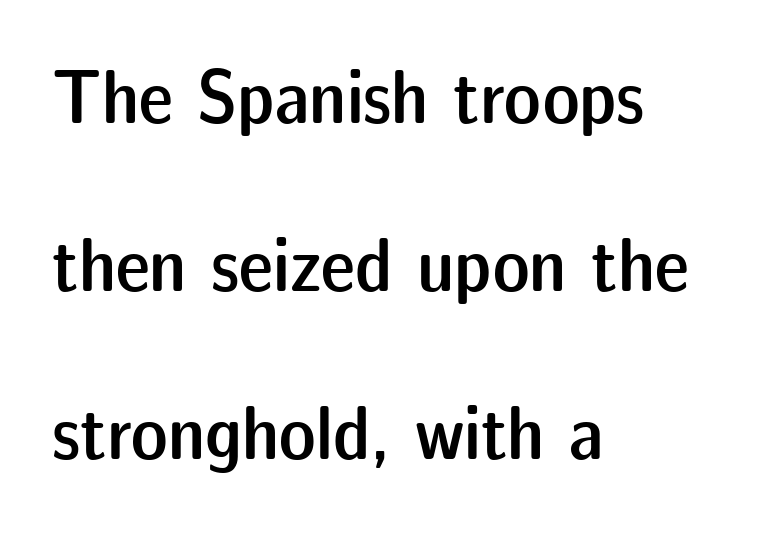
The image shows 77 px semibold sans-serif type, upright; set left-aligned, loose line spacing (2.18x), normal letter spacing, not underlined; low stroke contrast and a medium x-height.
